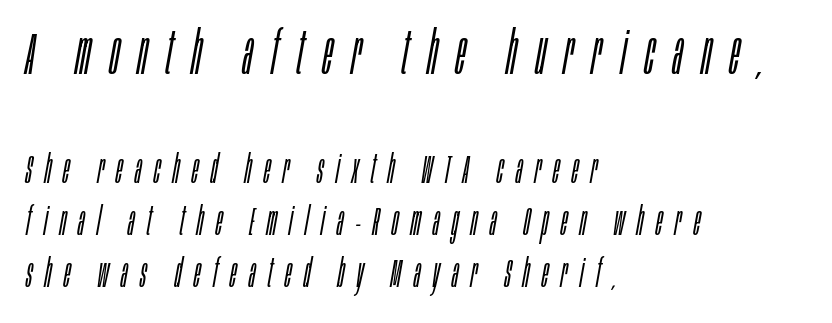
The image shows 60 px light, condensed type, italic (leaning right); set left-aligned, normal line spacing (1.29x), unusually wide letter spacing (+0.31 em), not underlined; the first (top) block is 1.5x larger; low stroke contrast and a large x-height.
